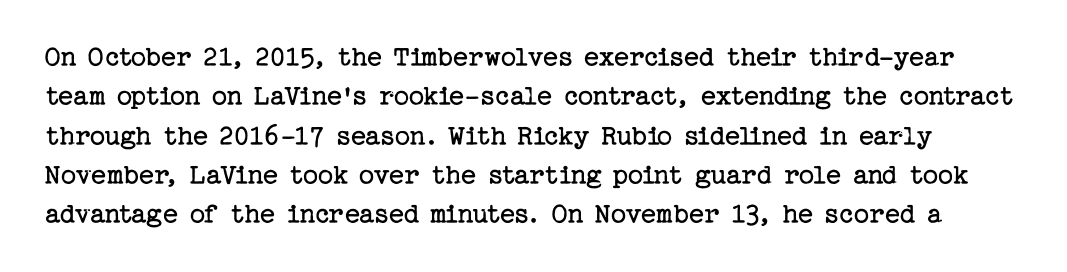
{"serif": "yes", "italic": "no", "bold": "no", "weight": "regular", "width": "normal", "stroke_contrast": "low", "x_height": "medium", "underline": "no", "line_spacing": "normal", "line_spacing_ratio": 1.31, "letter_spacing": "normal", "letter_spacing_em": 0.0, "glyph_px": 30}
